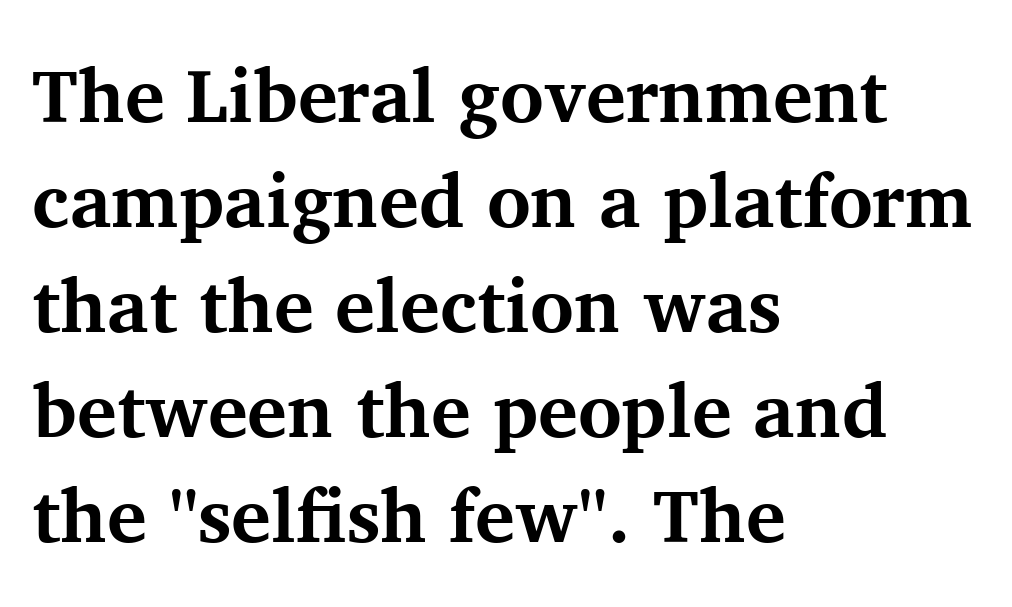
{"serif": "yes", "italic": "no", "bold": "yes", "weight": "bold", "width": "normal", "stroke_contrast": "medium", "x_height": "medium", "monospaced": "no", "underline": "no", "align": "left", "line_spacing": "normal", "line_spacing_ratio": 1.4, "letter_spacing": "normal", "letter_spacing_em": 0.0, "glyph_px": 75}
